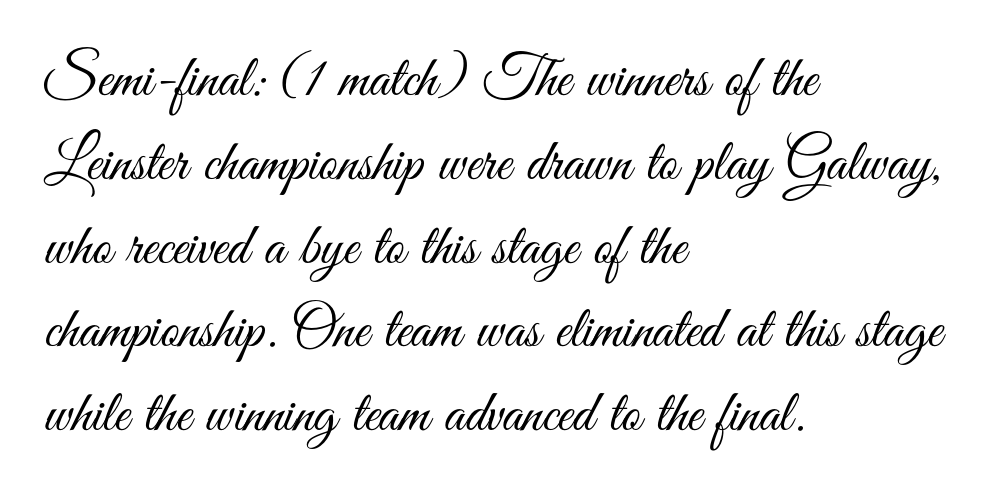
{"serif": "no", "bold": "no", "weight": "light", "width": "condensed", "stroke_contrast": "medium", "x_height": "small", "monospaced": "no", "underline": "no", "align": "left", "line_spacing": "normal", "line_spacing_ratio": 1.42, "letter_spacing": "normal", "letter_spacing_em": 0.0, "glyph_px": 59}
